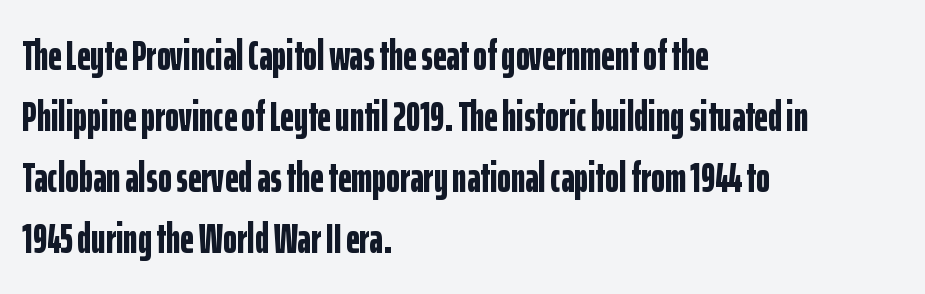
Characters remain perfectly vertical along every line. What weight is shown? A full bold with thick strokes. The face used here is a sans, in the tradition of grotesques and geometrics. Caption: standard tracking, unaltered. Check under the words: just untouched page.
